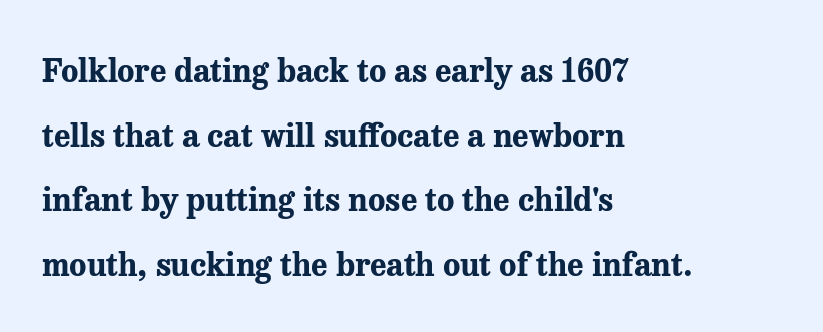
The image shows 32 px bold serif type, upright; set left-aligned, loose line spacing (2.02x), normal letter spacing, not underlined; medium stroke contrast and a medium x-height.
